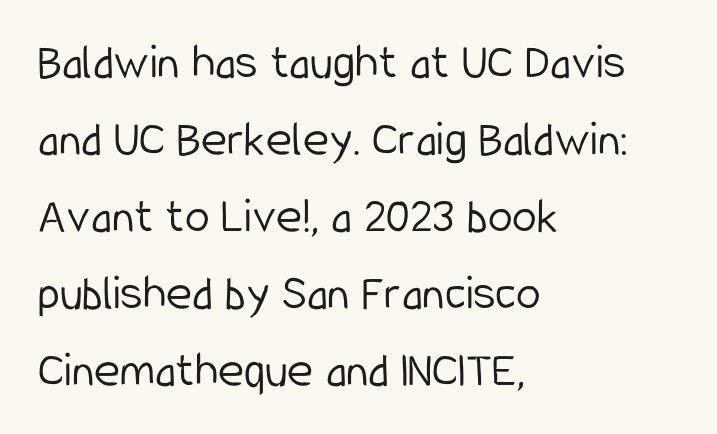
The image shows 50 px light, condensed sans-serif type, upright; set left-aligned, normal line spacing (1.54x), normal letter spacing, not underlined; low stroke contrast and a medium x-height.
